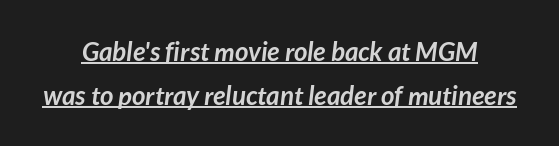
Q: Is the text bold? A: Yes.
Q: Is the text underlined? A: Yes.
Q: Is the spacing between letters normal or unusually wide? A: Normal.
Q: Is the spacing between lines tight, normal or loose? A: Normal.
